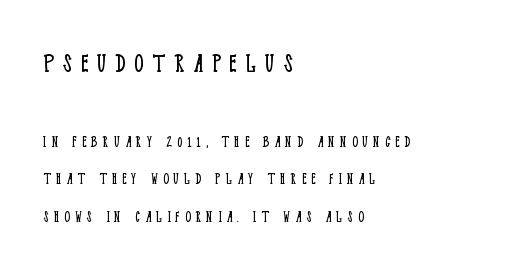
{"serif": "yes", "italic": "no", "bold": "no", "weight": "light", "width": "condensed", "stroke_contrast": "low", "x_height": "large", "monospaced": "no", "underline": "no", "align": "left", "line_spacing": "loose", "line_spacing_ratio": 2.2, "letter_spacing": "wide", "letter_spacing_em": 0.3, "larger_block": "first", "size_ratio": 1.71, "glyph_px": 29}
